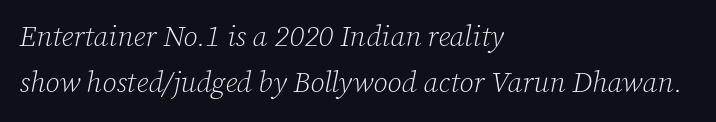
The image shows 29 px light serif type, italic (leaning right); set left-aligned, normal line spacing (1.59x), normal letter spacing, not underlined; low stroke contrast and a medium x-height.
